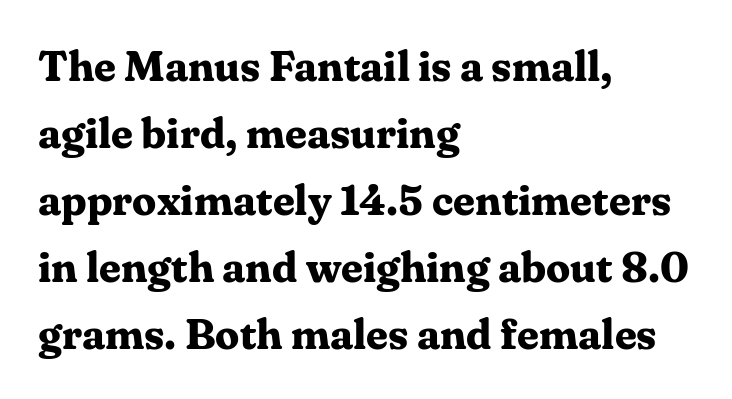
Classification — serif. Short note: letters normally spaced. Look at the stroke-to-counter ratio: heavy, a bold. The lines in this sample share a left origin and differ only in where they stop. Every stem runs plumb, perpendicular to the baseline. Each row of text sits above clean, open space.
